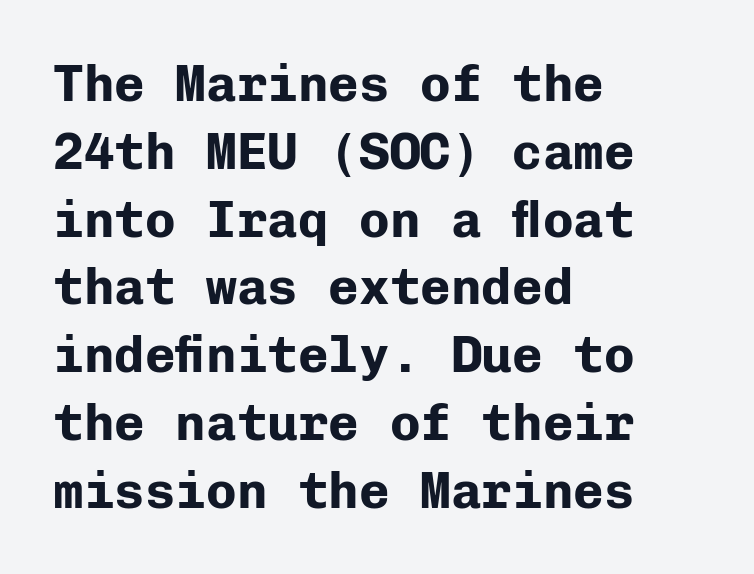
The image shows 51 px bold sans-serif type, upright, monospaced; set left-aligned, normal line spacing (1.33x), normal letter spacing, not underlined; low stroke contrast and a medium x-height.
